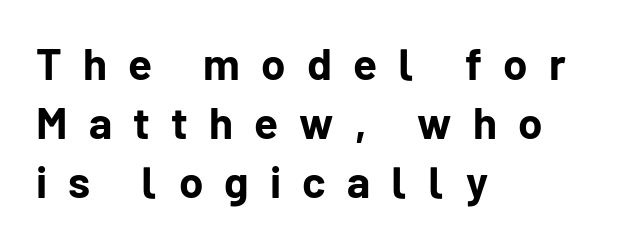
The image shows 44 px bold sans-serif type, upright; set left-aligned, normal line spacing (1.34x), unusually wide letter spacing (+0.48 em), not underlined; low stroke contrast and a medium x-height.
